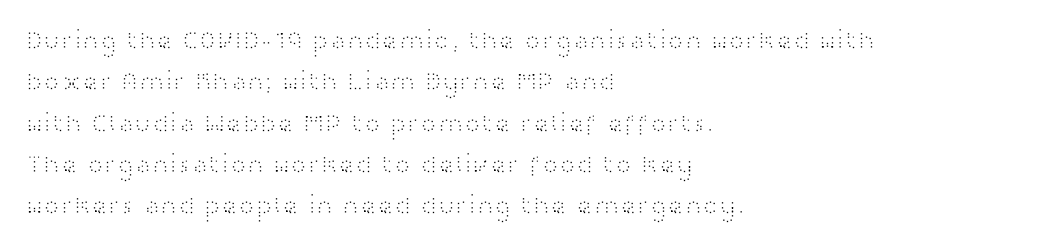
The image shows 26 px text type, upright; set left-aligned, normal line spacing (1.59x), normal letter spacing, not underlined.
